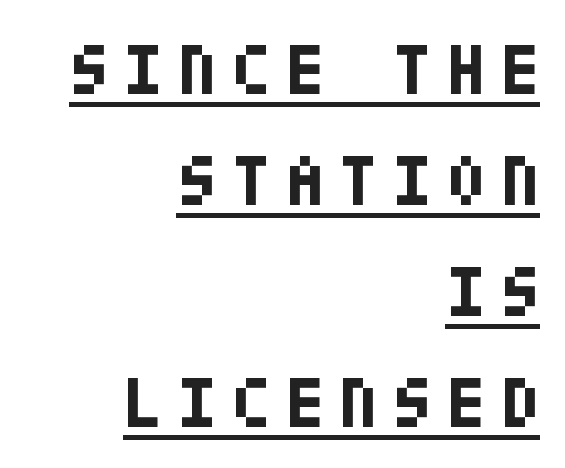
Q: Is the text bold? A: Yes.
Q: Is the text italic (slanted)? A: No, it is upright.
Q: Is the typeface a serif or a sans-serif typeface? A: Sans-serif.
Q: Is the text underlined? A: Yes.
Q: How is the paragraph aligned? A: Right-aligned.
Q: Is the spacing between letters normal or unusually wide? A: Unusually wide.
Q: Is the spacing between lines tight, normal or loose? A: Normal.
Q: Width (condensed, normal, or wide)? A: Condensed.
Q: Stroke contrast? A: Low.
Q: x-height? A: Large.
